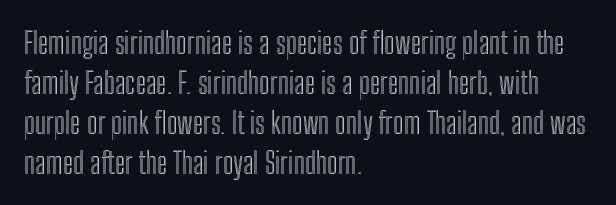
Quick note: underline off. The typography opts for an upright posture over an oblique one. The letters advance in unequal steps, a hallmark of proportional type. The lines in this sample share a left origin and differ only in where they stop. Does extra space separate the letters? No, they use regular spacing. What's the leading like? Ordinary, nothing unusual.
